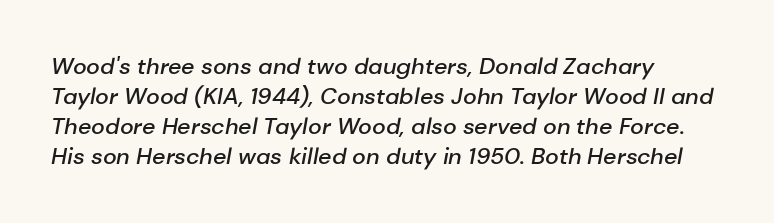
Q: Is the text bold? A: Semi-bold.
Q: Is the text italic (slanted)? A: Yes, it leans right by about 10 degrees.
Q: Is the text underlined? A: No.
Q: How is the paragraph aligned? A: Left-aligned.
Q: Is the spacing between letters normal or unusually wide? A: Normal.
Q: Is the spacing between lines tight, normal or loose? A: Normal.
